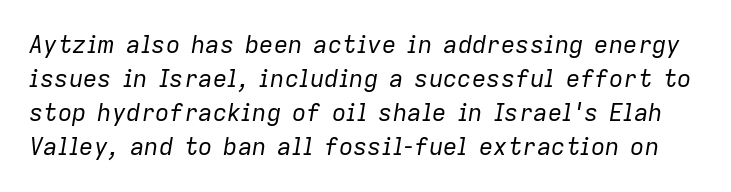
The image shows 24 px text type, italic (leaning right); set normal line spacing (1.42x), normal letter spacing, not underlined.
